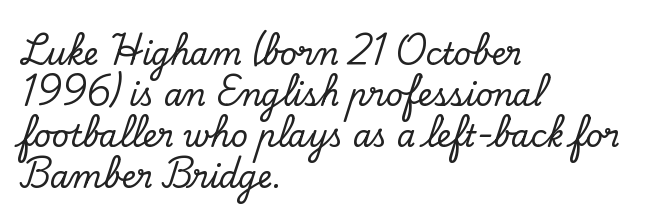
The paragraph has a hard left edge and a soft right edge. The type is set solid horizontally, with unmodified tracking. Leading: standard. This rendering features lettering with no underline.
